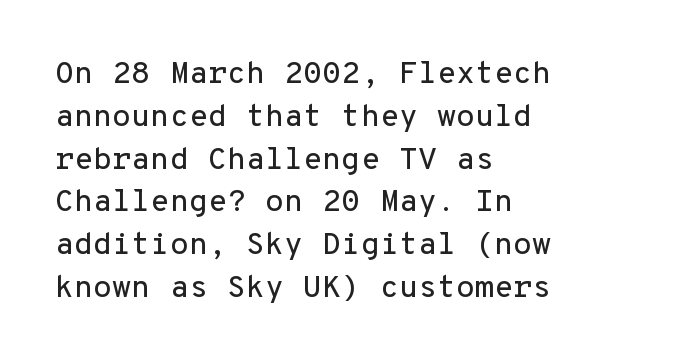
The image shows 31 px sans-serif type, upright, monospaced; set left-aligned, normal line spacing (1.38x), normal letter spacing, not underlined; low stroke contrast and a medium x-height.
